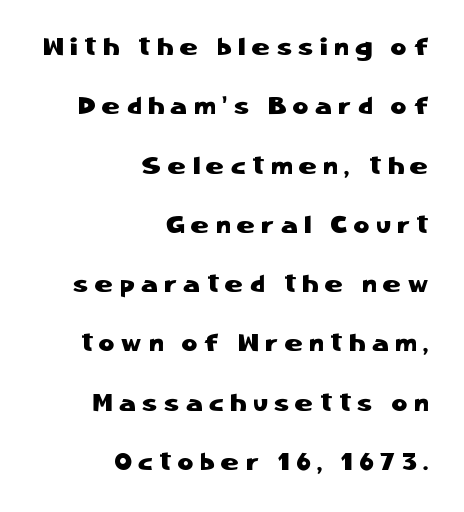
If you measured baseline to baseline, you'd find a long distance. The strip under each line holds only bare page. Caption: expanded tracking, letters set apart. Italic? Not at all — the glyphs are vertical.
